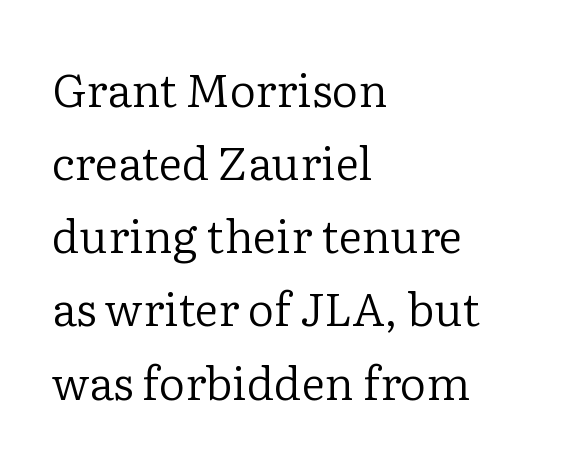
Q: Is the text bold? A: No.
Q: Is the text italic (slanted)? A: No, it is upright.
Q: Is the typeface a serif or a sans-serif typeface? A: Serif.
Q: Is the text underlined? A: No.
Q: How is the paragraph aligned? A: Left-aligned.
Q: Is the spacing between letters normal or unusually wide? A: Normal.
Q: Is the spacing between lines tight, normal or loose? A: Normal.
Q: Width (condensed, normal, or wide)? A: Normal.
Q: Stroke contrast? A: Low.
Q: x-height? A: Medium.
Q: Monospaced? A: No.
